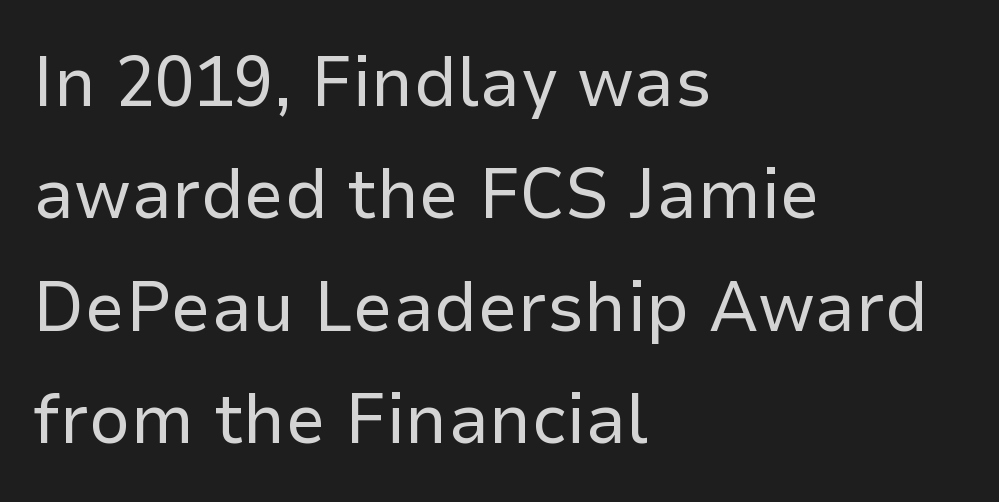
The image shows 72 px regular-weight sans-serif type, upright; set left-aligned, normal line spacing (1.56x), normal letter spacing, not underlined; low stroke contrast and a medium x-height.
